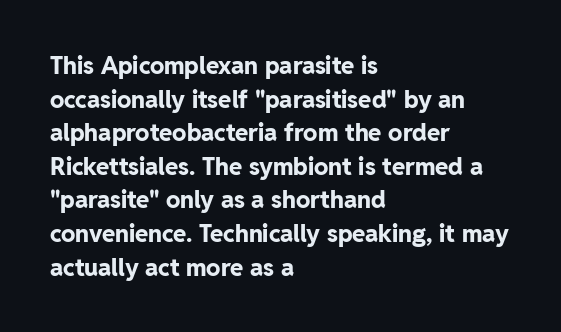
The image shows 24 px bold type, upright; set left-aligned, normal line spacing (1.4x), normal letter spacing, not underlined.
